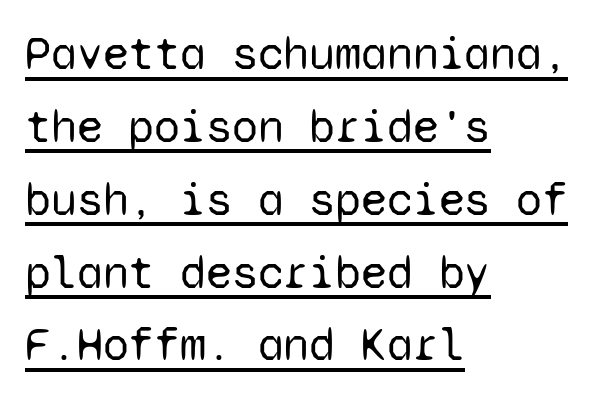
The image shows 47 px regular-weight sans-serif type, upright, monospaced; set left-aligned, normal line spacing (1.55x), normal letter spacing, underlined; low stroke contrast and a medium x-height.
